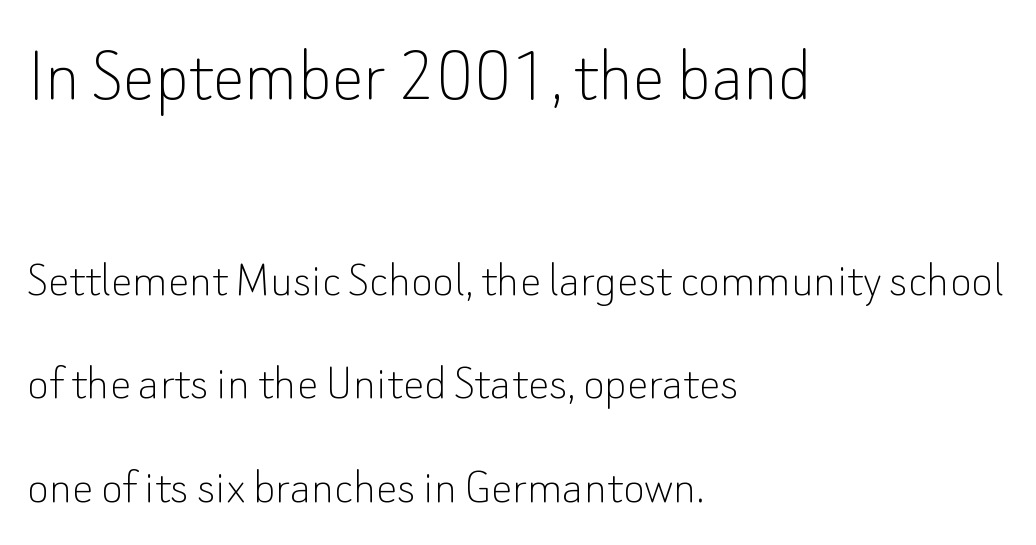
Counters stay open thanks to moderate or lighter strokes. Stroke terminals: plain, sans-serif. Scale decreases going downward across the two blocks. The passage is arranged the way most books set body copy — flush left.
